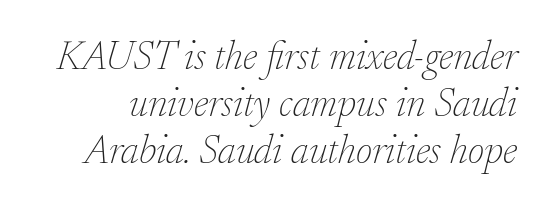
Q: Is the text bold? A: No.
Q: Is the text italic (slanted)? A: Yes, it leans right by about 17 degrees.
Q: Is the typeface a serif or a sans-serif typeface? A: Serif.
Q: Is the text underlined? A: No.
Q: Is the spacing between letters normal or unusually wide? A: Normal.
Q: Width (condensed, normal, or wide)? A: Normal.
Q: Stroke contrast? A: Low.
Q: x-height? A: Small.
Q: Monospaced? A: No.
